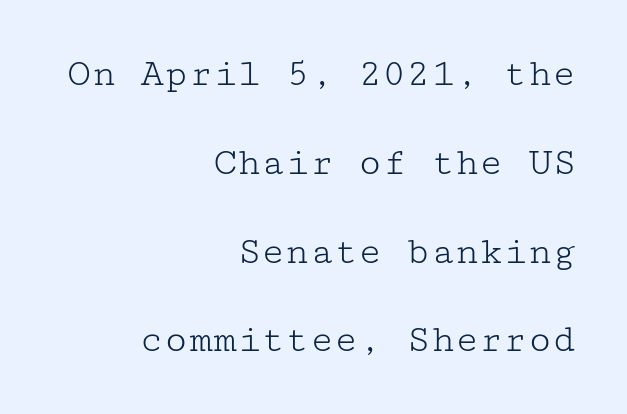
{"serif": "yes", "italic": "no", "bold": "no", "weight": "light", "width": "wide", "stroke_contrast": "low", "x_height": "medium", "underline": "no", "align": "right", "line_spacing": "loose", "line_spacing_ratio": 2.22, "letter_spacing": "normal", "letter_spacing_em": 0.0, "glyph_px": 40}
